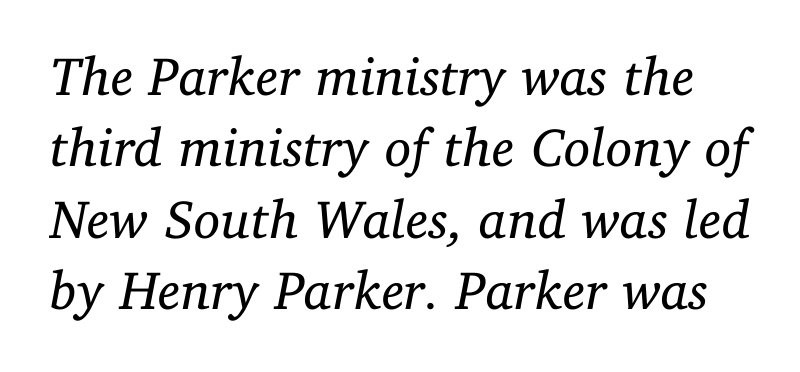
{"serif": "yes", "italic": "yes", "lean": "right", "slant_degrees": 11, "bold": "no", "weight": "regular", "width": "normal", "stroke_contrast": "low", "x_height": "medium", "monospaced": "no", "underline": "no", "line_spacing": "normal", "line_spacing_ratio": 1.32, "letter_spacing": "normal", "letter_spacing_em": 0.0, "glyph_px": 54}
